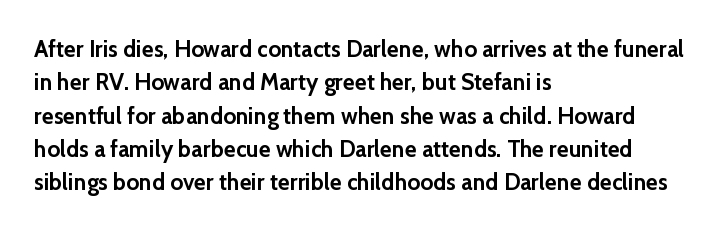
{"italic": "no", "bold": "yes", "underline": "no", "align": "left", "line_spacing": "normal", "line_spacing_ratio": 1.45, "letter_spacing": "normal", "letter_spacing_em": 0.0, "glyph_px": 23}
